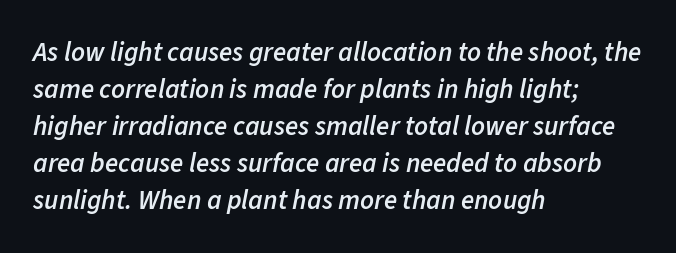
{"italic": "yes", "lean": "right", "slant_degrees": 11, "bold": "semi", "underline": "no", "align": "left", "line_spacing": "normal", "line_spacing_ratio": 1.37, "letter_spacing": "normal", "letter_spacing_em": 0.0, "glyph_px": 27}
